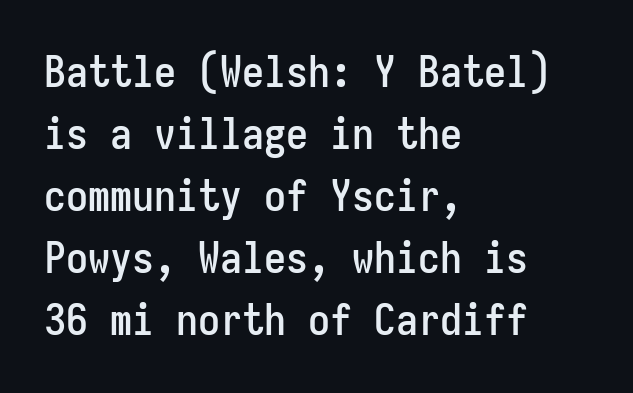
Words float on clear page, feet unadorned. Is this a fixed-width face? Yes — each glyph sits in an identical cell. You can tell it's not italic because the verticals are truly vertical. The text was rendered using a sans face with plain stroke endings. Evenly set lines give the paragraph a standard silhouette.
